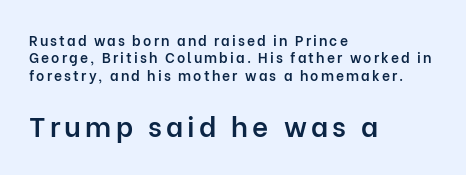
{"serif": "no", "italic": "no", "bold": "semi", "weight": "semibold", "width": "normal", "stroke_contrast": "low", "x_height": "medium", "monospaced": "no", "underline": "no", "align": "left", "line_spacing_ratio": 1.24, "larger_block": "second", "size_ratio": 2.0, "glyph_px": 28}
